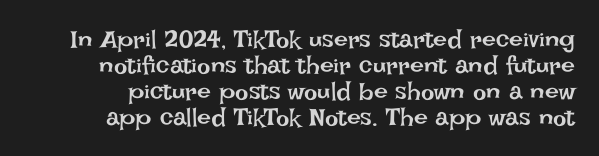
{"italic": "no", "bold": "no", "underline": "no", "line_spacing": "tight", "line_spacing_ratio": 1.04, "letter_spacing": "normal", "letter_spacing_em": 0.0, "glyph_px": 25}
